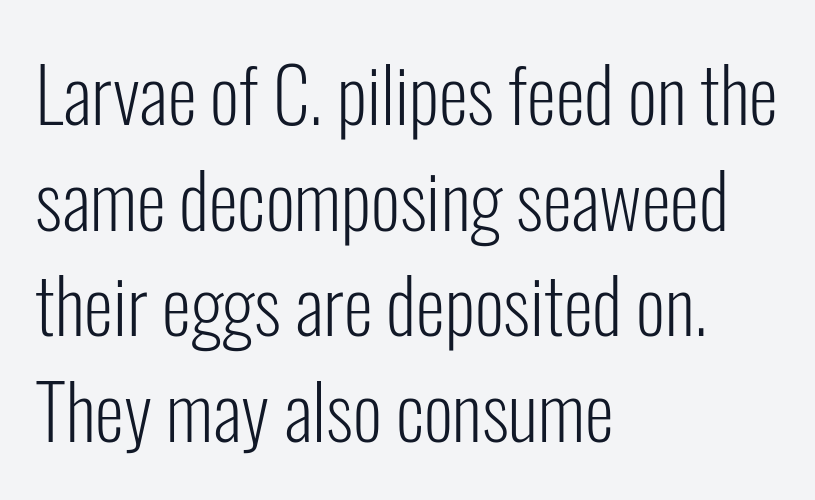
Stroke terminals: plain, sans-serif. The letters sit at their default tracking, neither squeezed nor spread. These lines are rendered in a variable-pitch font. This rendering features lettering with no underline. The rendering uses a moderate line-height, typical for paragraphs.
